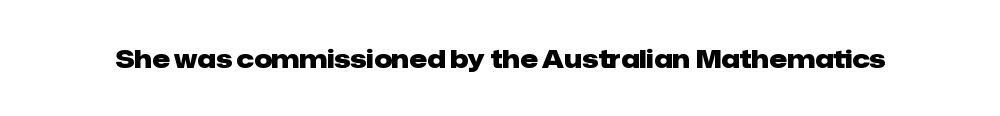
Underlining? Definitely not there. Strong, thick strokes mark this as bold type. This sample uses an upright cut, with every glyph sitting square on the baseline. A typesetter would call this zero additional tracking.
